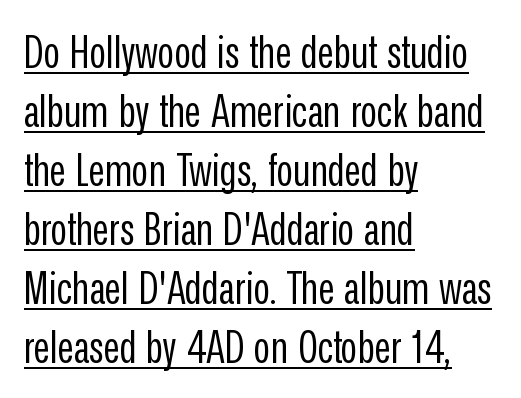
The image shows 45 px regular-weight, condensed sans-serif type, upright; set left-aligned, normal line spacing (1.31x), normal letter spacing, underlined; low stroke contrast and a medium x-height.
